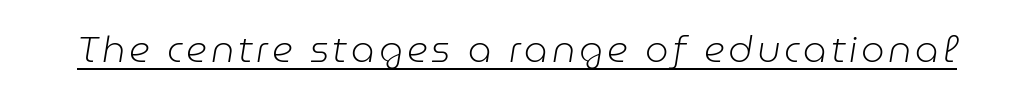
Q: Is the text bold? A: No.
Q: Is the text italic (slanted)? A: Yes, it leans right by about 9 degrees.
Q: Is the text underlined? A: Yes.
Q: Width (condensed, normal, or wide)? A: Normal.
Q: Stroke contrast? A: Low.
Q: x-height? A: Medium.
Q: Monospaced? A: No.
